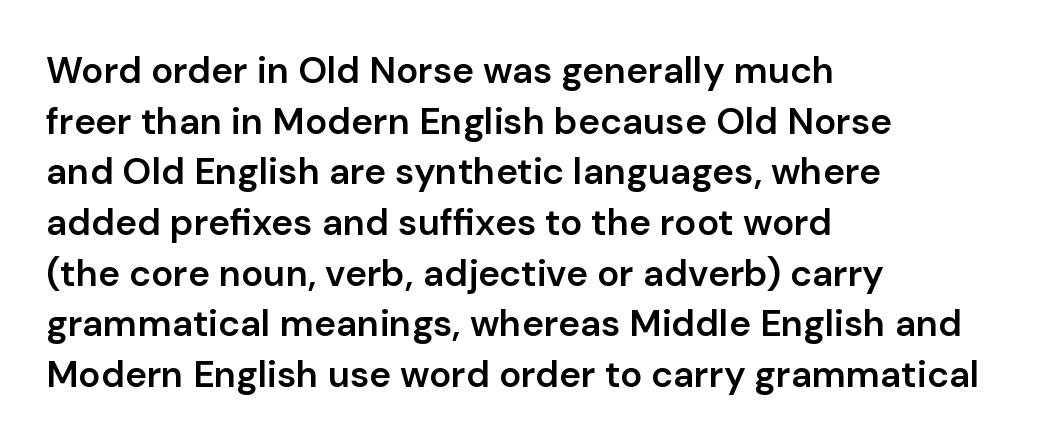
The space directly below the letters is spotless. You can tell it's not italic because the verticals are truly vertical. Note: no serifs on the glyphs. The setting favours the left margin, as ordinary paragraphs usually do.
